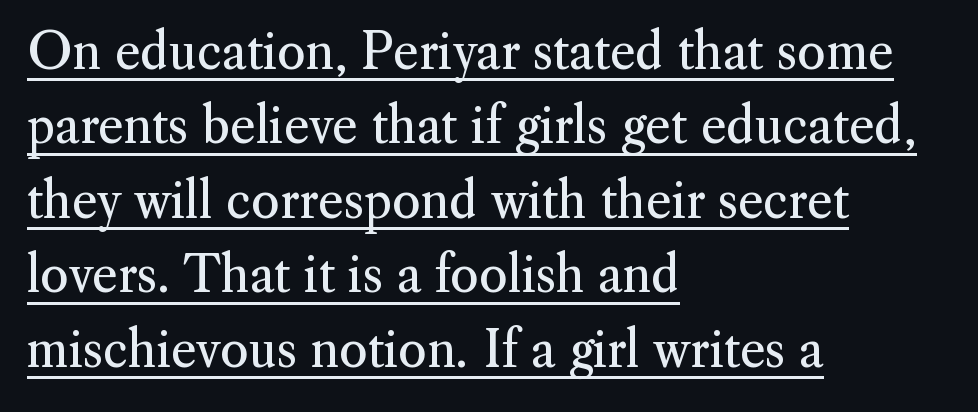
{"serif": "yes", "italic": "no", "bold": "no", "weight": "regular", "width": "normal", "stroke_contrast": "medium", "x_height": "small", "monospaced": "no", "underline": "yes", "align": "left", "line_spacing": "normal", "line_spacing_ratio": 1.52, "letter_spacing": "normal", "letter_spacing_em": 0.0, "glyph_px": 49}
